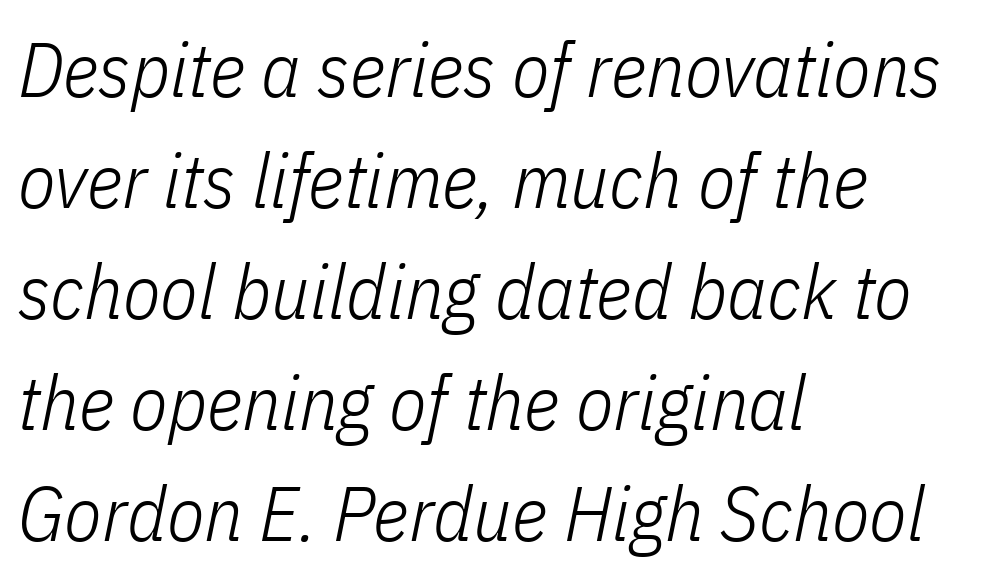
The image shows 77 px light, condensed type, italic (leaning right); set left-aligned, normal line spacing (1.44x), normal letter spacing, not underlined; low stroke contrast and a medium x-height.
